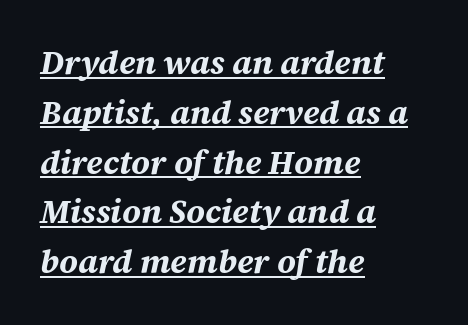
The image shows 33 px bold type, italic (leaning right); set left-aligned, normal line spacing (1.51x), normal letter spacing, underlined; medium stroke contrast and a large x-height.
